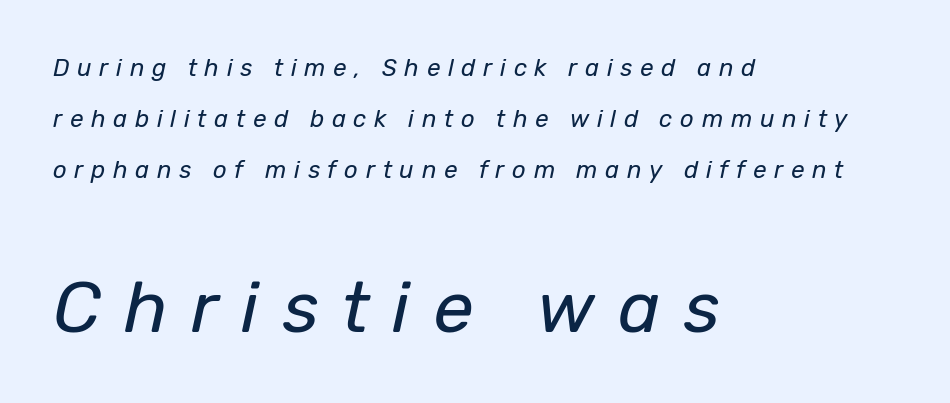
Q: Is the text bold? A: No.
Q: Is the text italic (slanted)? A: Yes, it leans right by about 12 degrees.
Q: Is the text underlined? A: No.
Q: How is the paragraph aligned? A: Left-aligned.
Q: Is the spacing between letters normal or unusually wide? A: Unusually wide.
Q: Is the spacing between lines tight, normal or loose? A: Loose.
Q: Which block of text is set in a larger size, the first (top) or the second (bottom)? A: The second (bottom) one.
Q: Width (condensed, normal, or wide)? A: Normal.
Q: Stroke contrast? A: Low.
Q: x-height? A: Medium.
Q: Monospaced? A: No.
